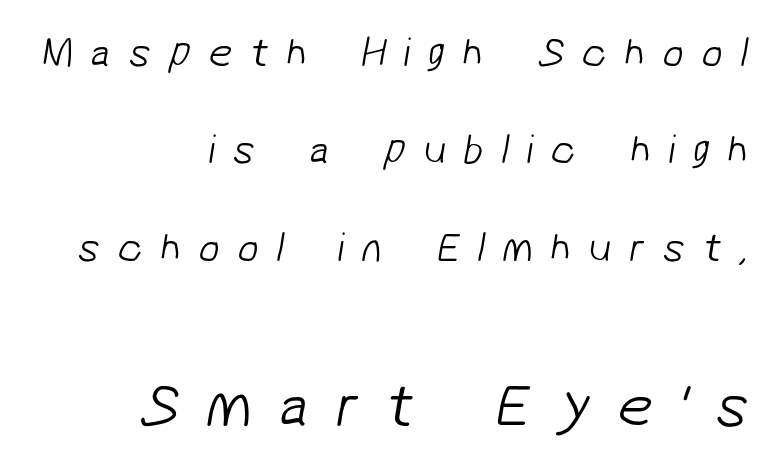
{"serif": "no", "bold": "no", "weight": "light", "width": "normal", "stroke_contrast": "low", "x_height": "medium", "monospaced": "no", "underline": "no", "align": "right", "line_spacing": "loose", "line_spacing_ratio": 2.32, "letter_spacing": "wide", "letter_spacing_em": 0.42, "larger_block": "second", "size_ratio": 1.5, "glyph_px": 63}
